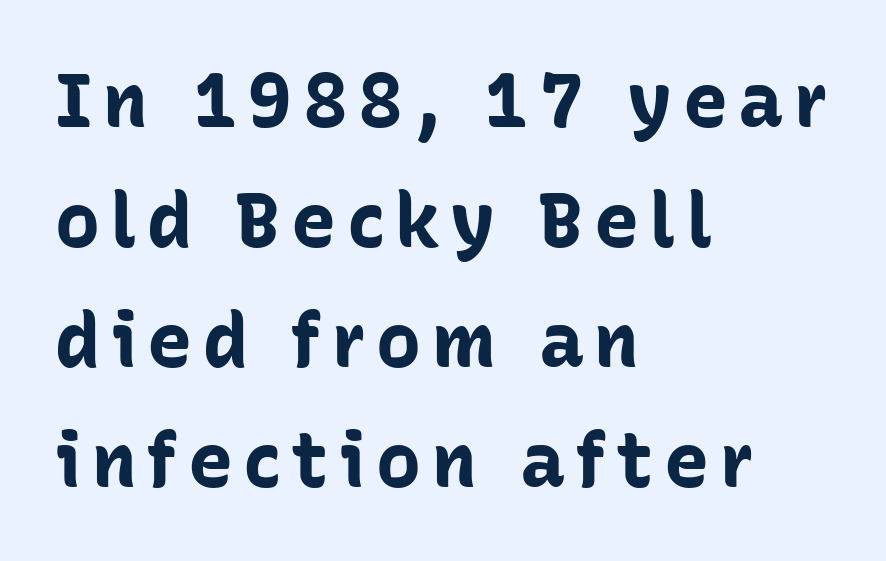
The image shows 75 px bold sans-serif type, upright; set left-aligned, normal line spacing (1.6x), not underlined; low stroke contrast and a medium x-height.
